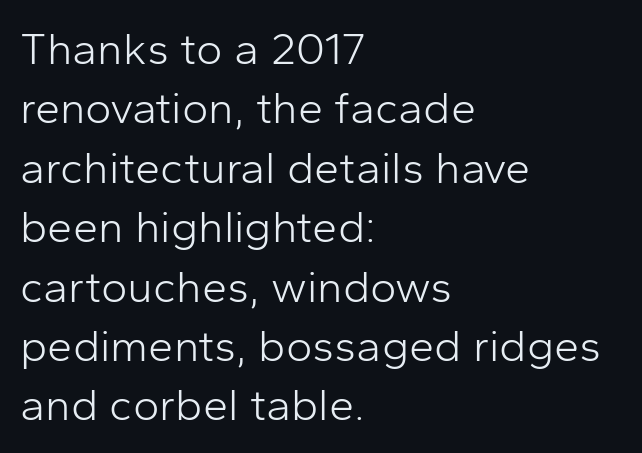
A typesetter would label this face a sans. A typesetter would call this zero additional tracking. Looks like regular typesetting: each glyph gets only the width it needs. Letters have the restrained weight of plain body copy at most.
